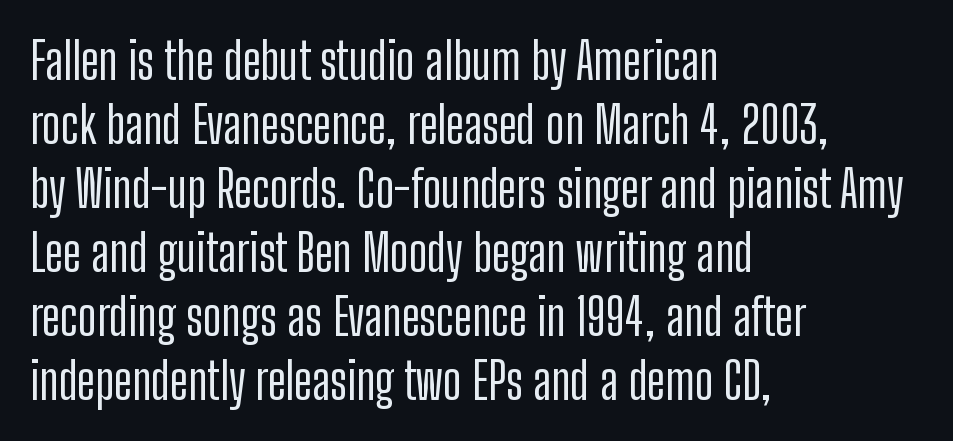
Q: Is the text italic (slanted)? A: No, it is upright.
Q: Is the typeface a serif or a sans-serif typeface? A: Sans-serif.
Q: Is the text underlined? A: No.
Q: How is the paragraph aligned? A: Left-aligned.
Q: Is the spacing between letters normal or unusually wide? A: Normal.
Q: Is the spacing between lines tight, normal or loose? A: Normal.
Q: Width (condensed, normal, or wide)? A: Condensed.
Q: Stroke contrast? A: Low.
Q: x-height? A: Medium.
Q: Monospaced? A: No.
